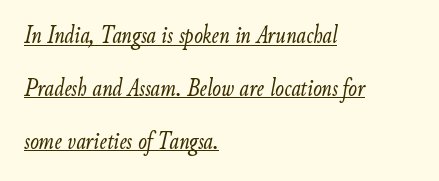
The lines are quadded left. Style check: oblique. A great deal of white space separates one row of letters from the next. Caption: lettering with a line underneath.
